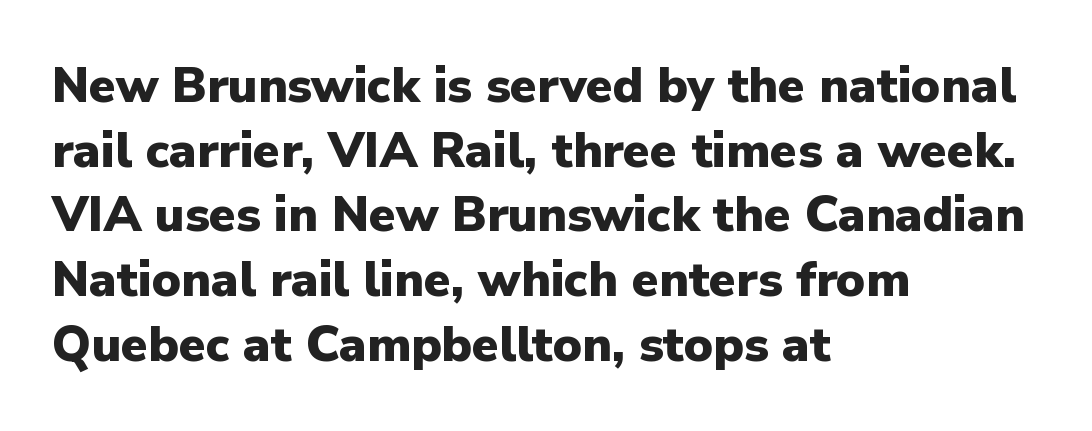
The image shows 49 px heavy sans-serif type, upright; set left-aligned, normal line spacing (1.32x), normal letter spacing, not underlined; low stroke contrast and a medium x-height.
